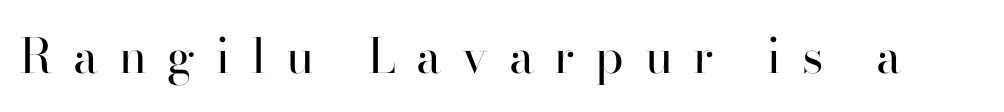
The specimen omits any rule beneath the text block's lines. Do the characters align in a grid? No, the font is proportional. Characters remain perfectly vertical along every line. A typesetter would label this face a serif.
